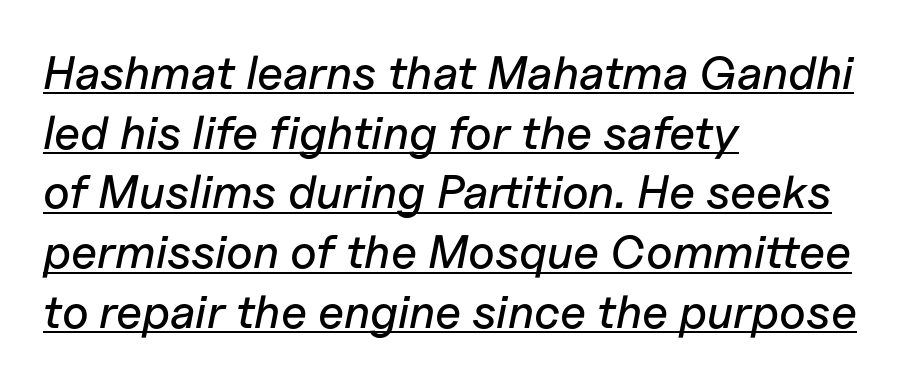
Like a heading marked for emphasis, these lines bear an underscore. This sample has the flowing, uneven cadence of proportional lettering. The face used here is rendered with its standard letterfit. Looking at the ascenders, they clearly lean. The rows are spaced the way most documents space them.
